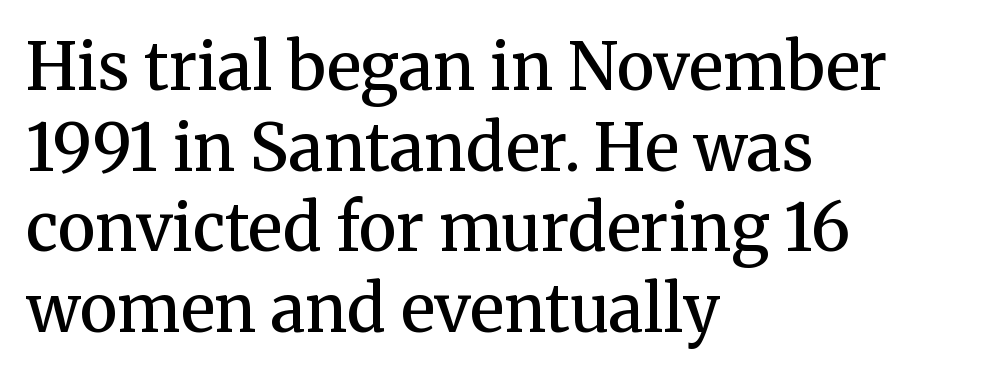
The image shows 65 px semibold serif type, upright; set left-aligned, line spacing 1.24x, normal letter spacing, not underlined; medium stroke contrast and a medium x-height.
